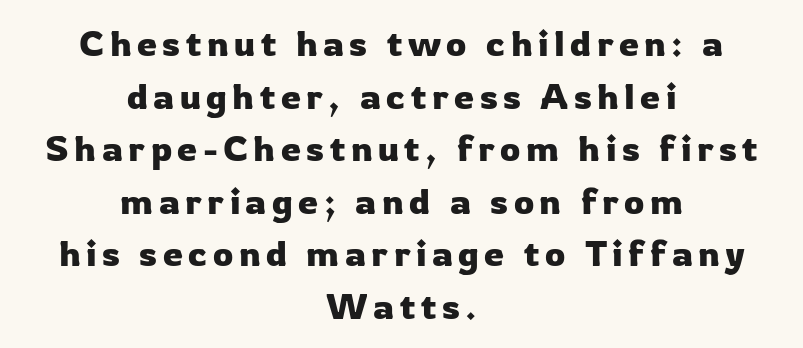
Q: Is the text italic (slanted)? A: No, it is upright.
Q: Is the typeface a serif or a sans-serif typeface? A: Sans-serif.
Q: Is the text underlined? A: No.
Q: How is the paragraph aligned? A: Centered.
Q: Is the spacing between lines tight, normal or loose? A: Normal.
Q: Width (condensed, normal, or wide)? A: Normal.
Q: Stroke contrast? A: Low.
Q: x-height? A: Medium.
Q: Monospaced? A: No.
